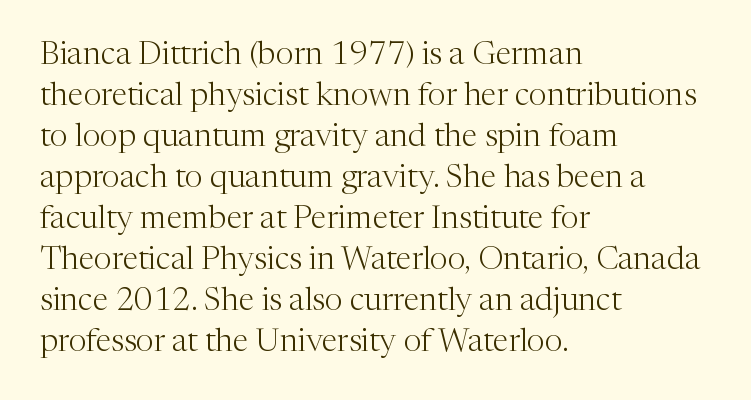
The image shows 32 px light serif type, upright; set left-aligned, normal line spacing (1.28x), normal letter spacing, not underlined; medium stroke contrast and a medium x-height.
